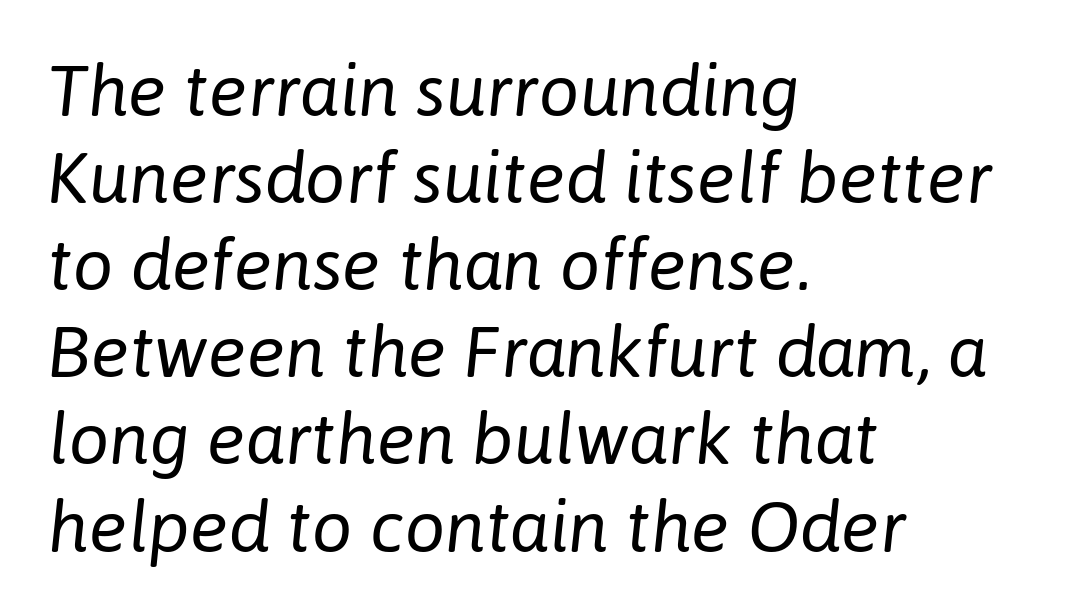
The image shows 72 px regular-weight type, italic (leaning right); set left-aligned, line spacing 1.21x, normal letter spacing, not underlined; low stroke contrast and a medium x-height.
